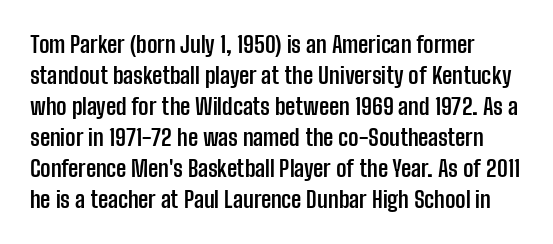
The image shows 23 px bold type, upright; set normal line spacing (1.35x), normal letter spacing, not underlined.
